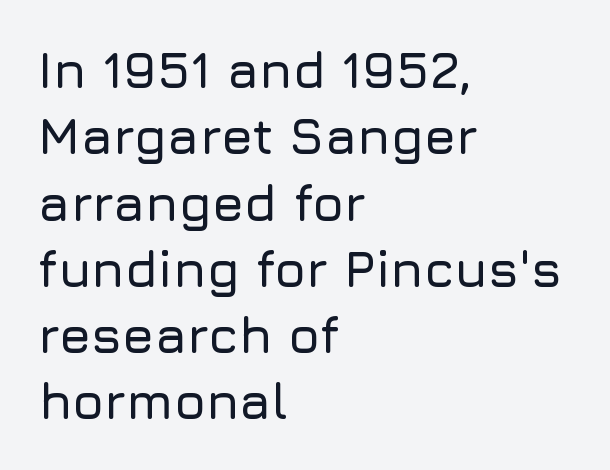
{"serif": "no", "italic": "no", "width": "normal", "stroke_contrast": "low", "x_height": "medium", "monospaced": "no", "underline": "no", "align": "left", "line_spacing": "normal", "line_spacing_ratio": 1.3, "letter_spacing": "normal", "letter_spacing_em": 0.0, "glyph_px": 51}
